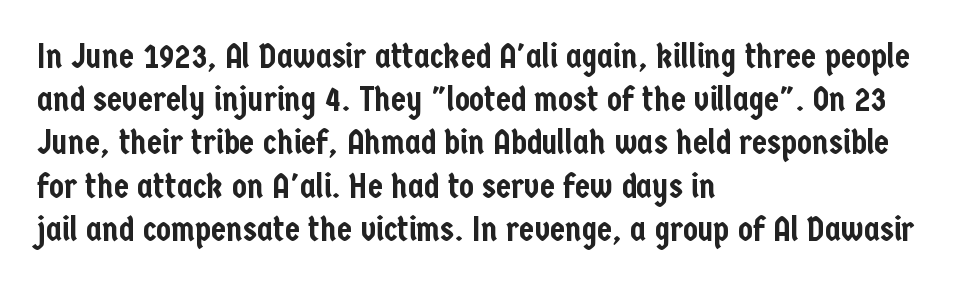
What stands out about the letter spacing? Nothing — it is the standard amount. These lines are set flush left with a ragged right edge. Nobody drew a line under any word here. A roman cut, with each character standing at attention. Classification — sans serif.
